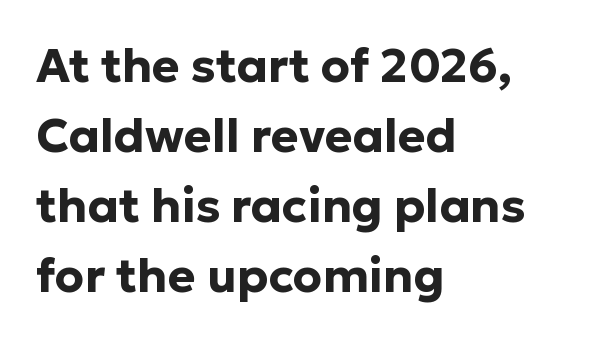
Every row of glyphs begins at an identical x-position on the left. Does the lettering tilt? It doesn't — this is upright. Heft: maximum for text — a bold. Descenders are the only things crossing below the line. Check where the strokes stop: nothing finishes them off — pure sans. Short note: letters normally spaced.
